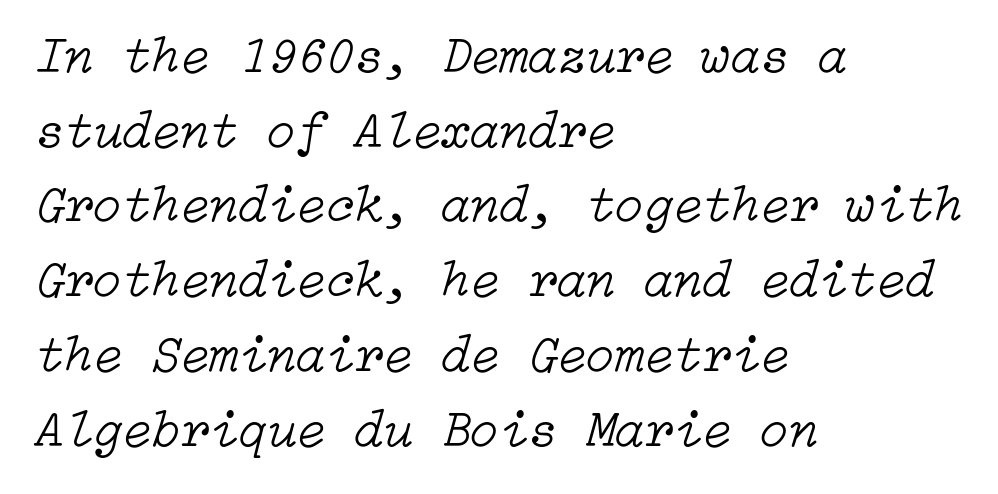
{"italic": "yes", "lean": "right", "slant_degrees": 15, "bold": "no", "weight": "light", "width": "normal", "stroke_contrast": "low", "x_height": "medium", "underline": "no", "align": "left", "line_spacing": "normal", "line_spacing_ratio": 1.41, "letter_spacing": "normal", "letter_spacing_em": 0.0, "glyph_px": 53}
